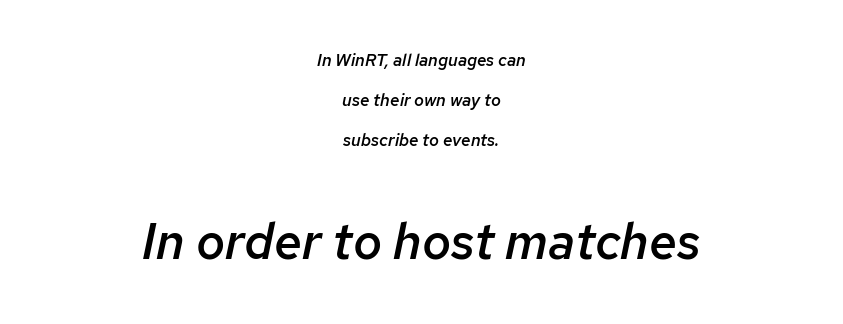
The image shows 50 px semibold type, italic (leaning right); set centered, loose line spacing (2.36x), normal letter spacing, not underlined; the second (bottom) block is 2.94x larger; low stroke contrast and a medium x-height.
